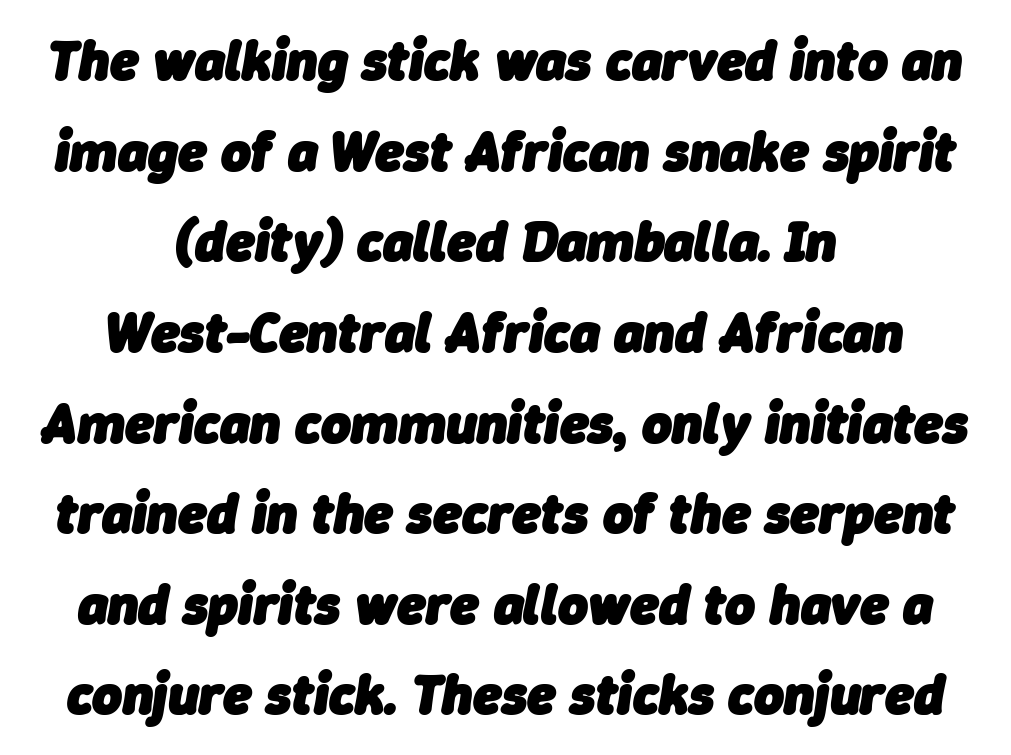
The passage shown leans; its letterforms are oblique. Teacher's note: observe the equal gaps on both sides — that is centered alignment. Honestly, the row spacing looks completely unremarkable. Summary of weight: heavy, a full bold.
